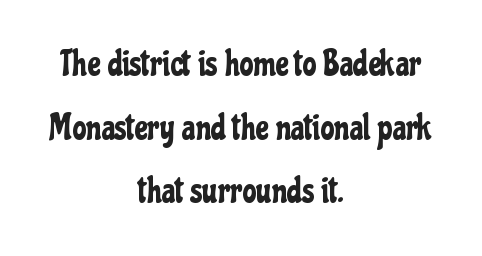
The image shows 35 px condensed sans-serif type, upright; set centered, line spacing 1.82x, normal letter spacing, not underlined; low stroke contrast and a medium x-height.
